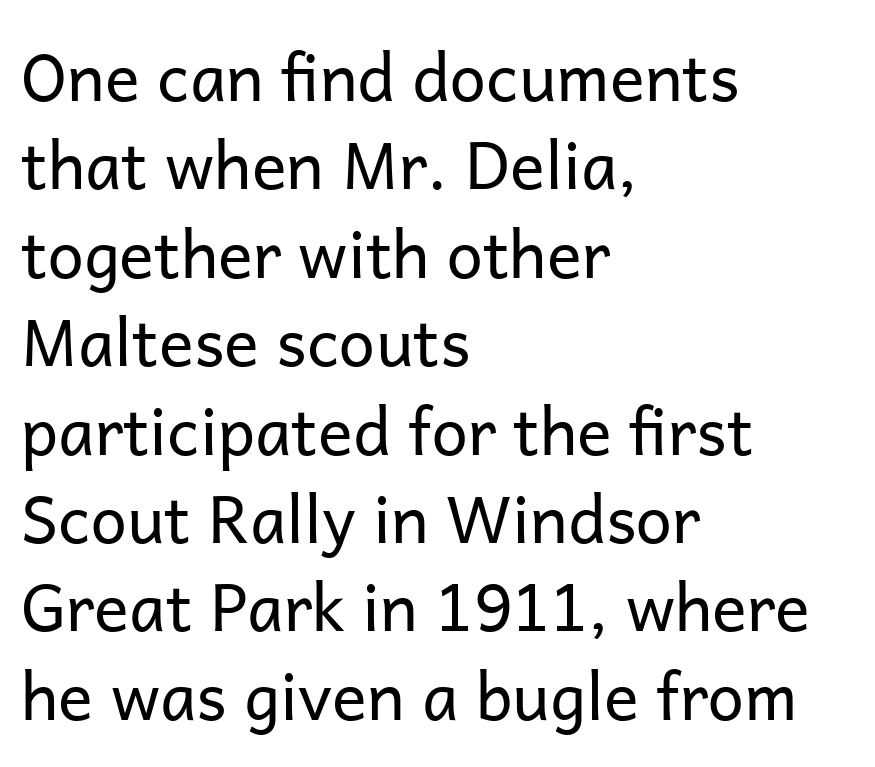
This sample uses an upright cut, with every glyph sitting square on the baseline. How are the letters spaced? Ordinarily, with no added tracking. The rows are spaced the way most documents space them. Layout note: lines flush left. The letters advance in unequal steps, a hallmark of proportional type. I'd call this a sans setting — the letters go barefoot.
